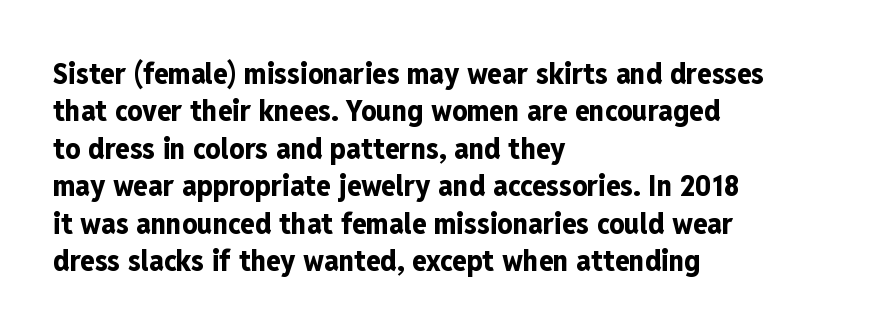
The horizontal fit of the characters is conventional and even. Note: no serifs on the glyphs. The axis of the letterforms is exactly vertical. Letters rest on an invisible, unmarked baseline. These lines are set flush left with a ragged right edge. A typesetter would call this proportional, since set widths differ per character.
